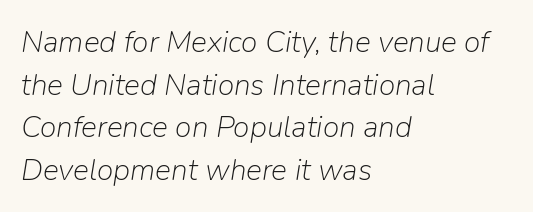
{"italic": "yes", "lean": "right", "slant_degrees": 9, "bold": "no", "weight": "light", "width": "normal", "stroke_contrast": "low", "x_height": "medium", "monospaced": "no", "underline": "no", "align": "left", "line_spacing": "normal", "line_spacing_ratio": 1.42, "letter_spacing": "normal", "letter_spacing_em": 0.0, "glyph_px": 30}
